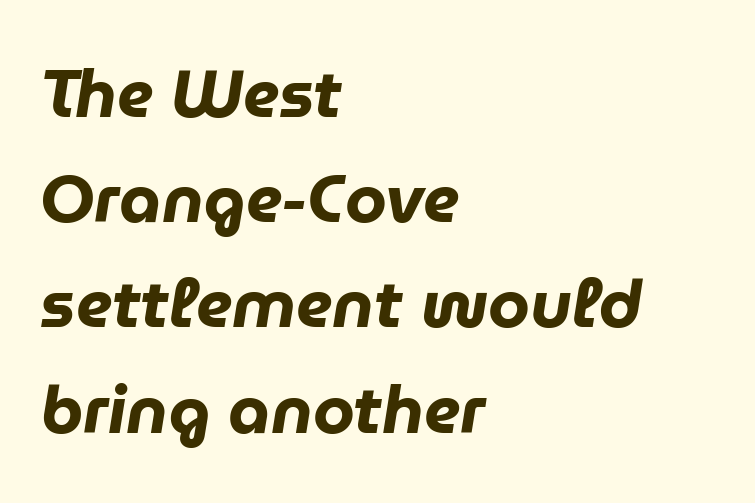
Q: Is the text bold? A: Yes.
Q: Is the text italic (slanted)? A: Yes, it leans right by about 9 degrees.
Q: Is the text underlined? A: No.
Q: How is the paragraph aligned? A: Left-aligned.
Q: Is the spacing between letters normal or unusually wide? A: Normal.
Q: Is the spacing between lines tight, normal or loose? A: Normal.
Q: Width (condensed, normal, or wide)? A: Normal.
Q: Stroke contrast? A: Low.
Q: x-height? A: Medium.
Q: Monospaced? A: No.
